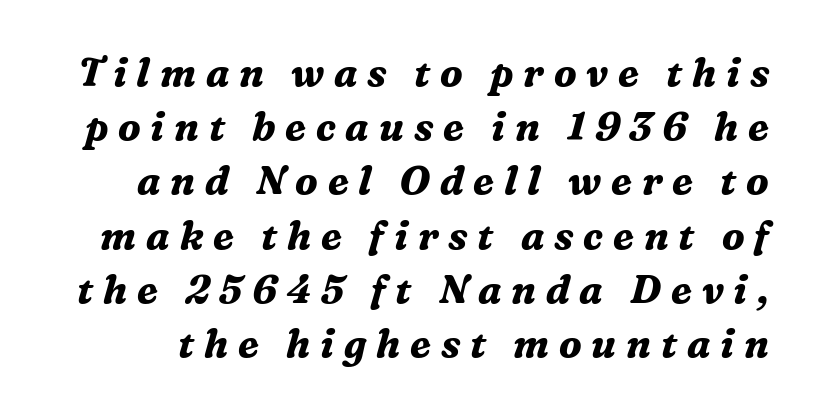
{"serif": "yes", "italic": "yes", "lean": "right", "slant_degrees": 16, "bold": "yes", "weight": "bold", "width": "normal", "stroke_contrast": "medium", "x_height": "medium", "monospaced": "no", "underline": "no", "line_spacing": "normal", "line_spacing_ratio": 1.39, "letter_spacing": "wide", "letter_spacing_em": 0.25, "glyph_px": 39}
